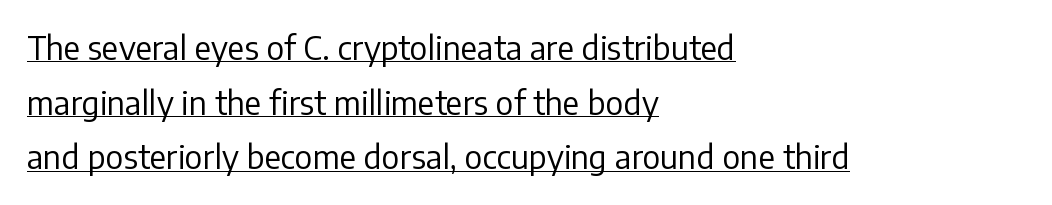
{"serif": "no", "italic": "no", "bold": "no", "weight": "regular", "width": "normal", "stroke_contrast": "low", "x_height": "medium", "monospaced": "no", "underline": "yes", "align": "left", "line_spacing_ratio": 1.71, "letter_spacing": "normal", "letter_spacing_em": 0.0, "glyph_px": 32}
